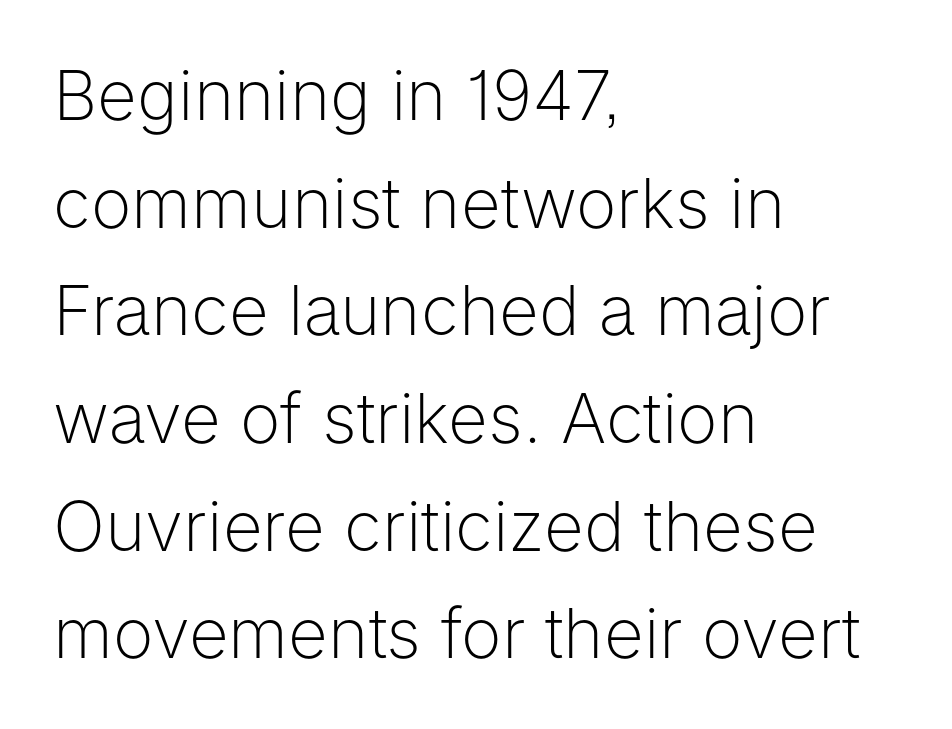
Q: Is the text bold? A: No.
Q: Is the text italic (slanted)? A: No, it is upright.
Q: Is the typeface a serif or a sans-serif typeface? A: Sans-serif.
Q: Is the text underlined? A: No.
Q: How is the paragraph aligned? A: Left-aligned.
Q: Is the spacing between letters normal or unusually wide? A: Normal.
Q: Is the spacing between lines tight, normal or loose? A: Normal.
Q: Width (condensed, normal, or wide)? A: Normal.
Q: Stroke contrast? A: Low.
Q: x-height? A: Medium.
Q: Monospaced? A: No.
